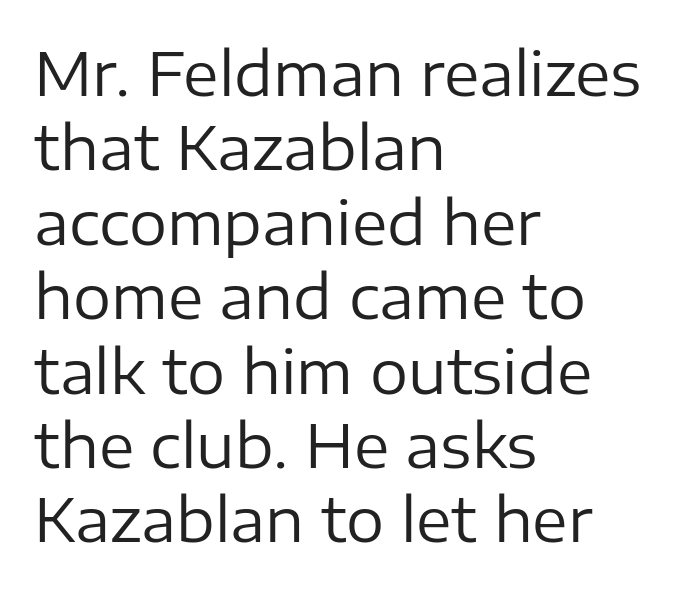
{"serif": "no", "italic": "no", "bold": "no", "weight": "regular", "width": "normal", "stroke_contrast": "low", "x_height": "medium", "monospaced": "no", "underline": "no", "align": "left", "line_spacing_ratio": 1.24, "letter_spacing": "normal", "letter_spacing_em": 0.0, "glyph_px": 60}
